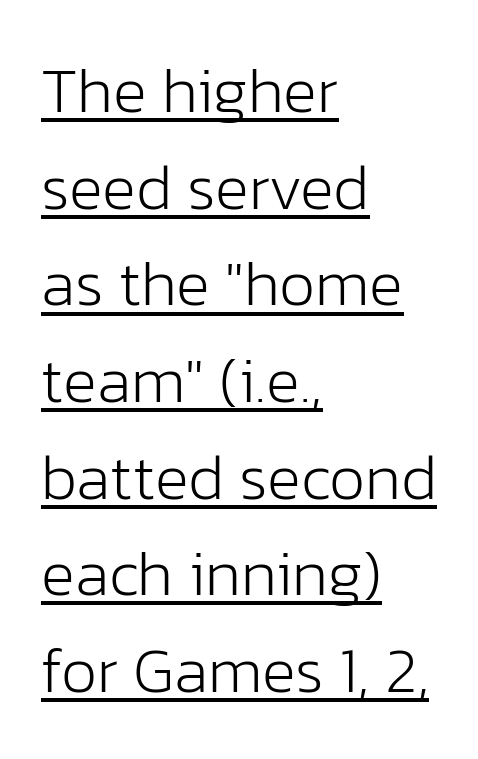
Q: Is the text bold? A: No.
Q: Is the text italic (slanted)? A: No, it is upright.
Q: Is the typeface a serif or a sans-serif typeface? A: Sans-serif.
Q: Is the text underlined? A: Yes.
Q: How is the paragraph aligned? A: Left-aligned.
Q: Is the spacing between letters normal or unusually wide? A: Normal.
Q: Is the spacing between lines tight, normal or loose? A: Normal.
Q: Width (condensed, normal, or wide)? A: Normal.
Q: Stroke contrast? A: Low.
Q: x-height? A: Medium.
Q: Monospaced? A: No.
